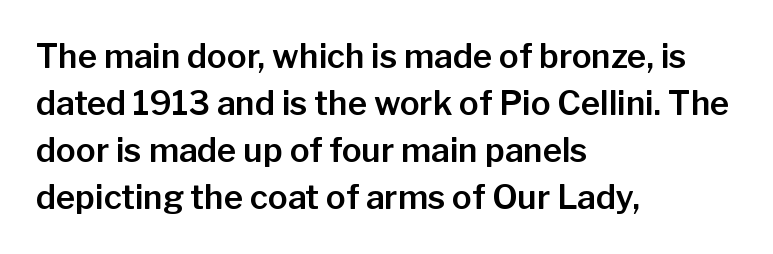
The image shows 33 px sans-serif type, upright; set left-aligned, normal line spacing (1.42x), normal letter spacing, not underlined; low stroke contrast and a medium x-height.
